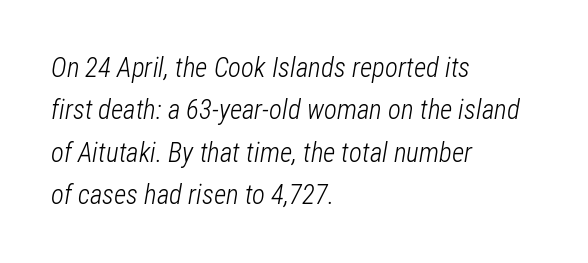
This sample uses an oblique cut, with every glyph tilted off the vertical. Honestly, the letter spacing is just normal — you wouldn't notice it. Leading matches the norm, producing a regular column. Lines of text with bare space underneath.
